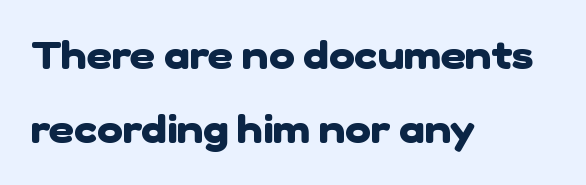
{"serif": "no", "bold": "yes", "weight": "heavy", "width": "normal", "stroke_contrast": "low", "x_height": "medium", "monospaced": "no", "underline": "no", "align": "left", "line_spacing": "loose", "line_spacing_ratio": 1.9, "letter_spacing": "normal", "letter_spacing_em": 0.0, "glyph_px": 39}
